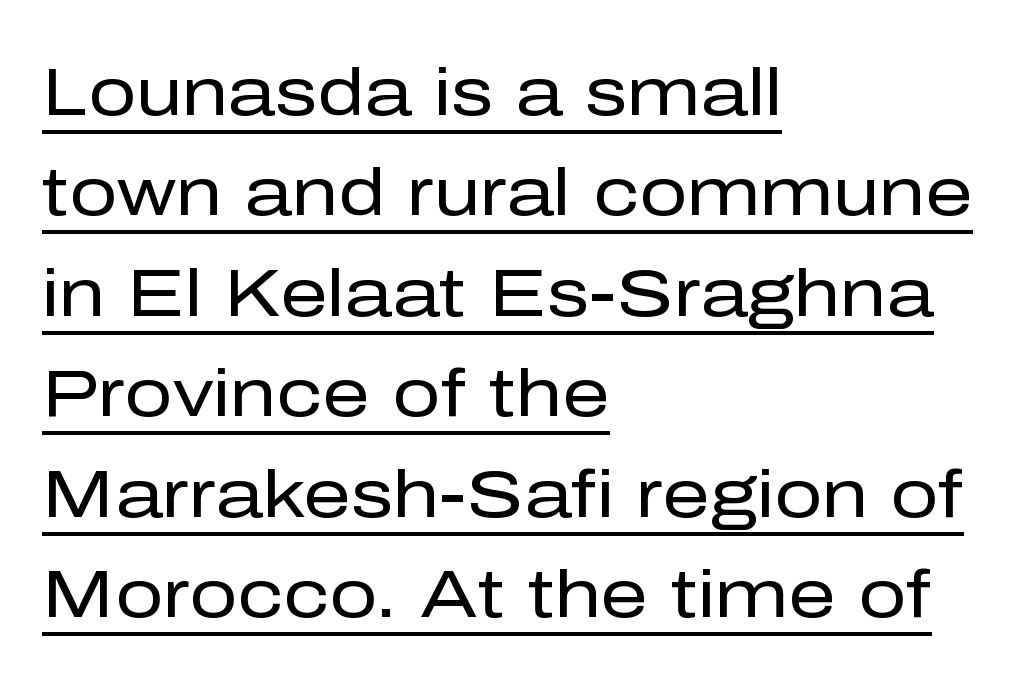
The image shows 67 px regular-weight sans-serif type, upright; set left-aligned, normal line spacing (1.5x), normal letter spacing, underlined; low stroke contrast and a medium x-height.
